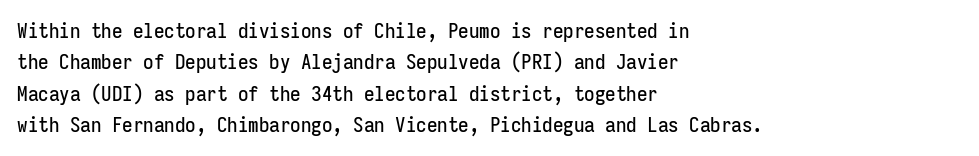
Unmarked baselines from the first word to the last. Every character sits straight up, as roman type does. The lines in this sample share a left origin and differ only in where they stop. Summary of vertical rhythm: regular, with standard interline spacing. Inter-character spacing is left at the font's built-in metrics.
